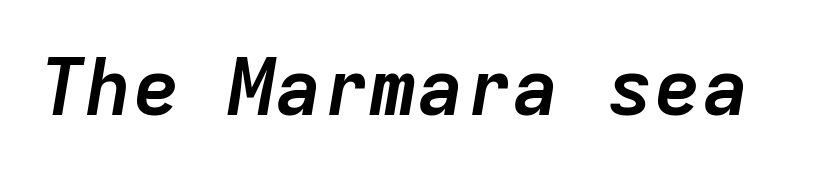
The image shows 79 px semibold type, italic (leaning right), monospaced; set normal letter spacing, not underlined; low stroke contrast and a medium x-height.
